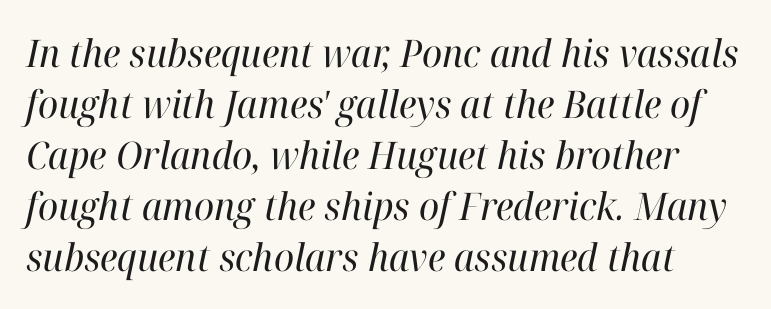
{"serif": "yes", "italic": "yes", "lean": "right", "slant_degrees": 12, "bold": "no", "weight": "regular", "width": "normal", "stroke_contrast": "high", "x_height": "medium", "monospaced": "no", "underline": "no", "line_spacing": "normal", "line_spacing_ratio": 1.34, "letter_spacing": "normal", "letter_spacing_em": 0.0, "glyph_px": 38}
